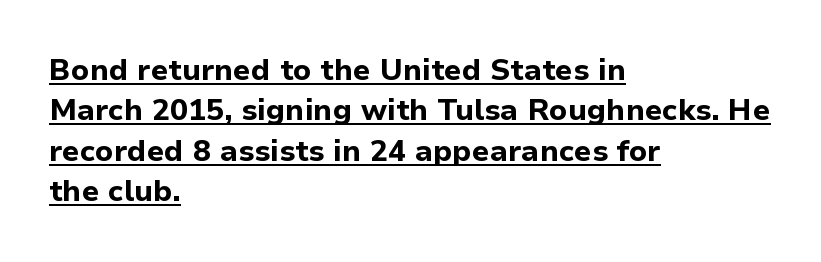
One glance says typical: line gaps are just what's usual. Here the designer chose a conventional face with non-uniform glyph widths. Upright lettering throughout. Here the glyphs are tracked normally, forming tight word shapes. Does the copy run flush right? No — it runs flush left.
